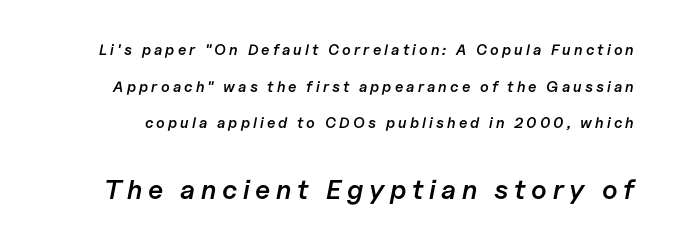
The image shows 27 px text type, italic (leaning right); set loose line spacing (2.45x), unusually wide letter spacing (+0.21 em), not underlined; the second (bottom) block is 1.8x larger.
